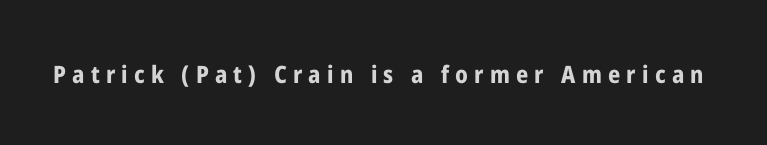
Notice how thick the strokes are: this is what a full bold looks like. The typography opts for an upright posture over an oblique one. Someone cranked the tracking dial way up on this one. The gap between lines stays unmarked.
